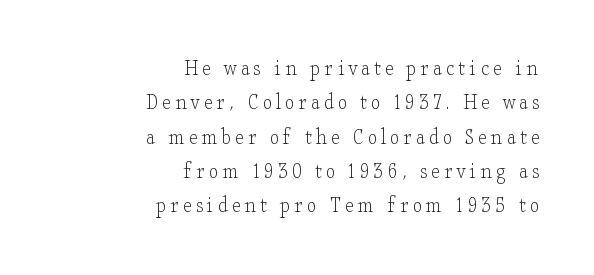
Do the letters lean? They stand straight. Reading down the block, your eye finds every line finishing at a fixed right position. The string is rendered with underlining switched off. Baseline-to-baseline distance is the conventional proportion of letter height.
